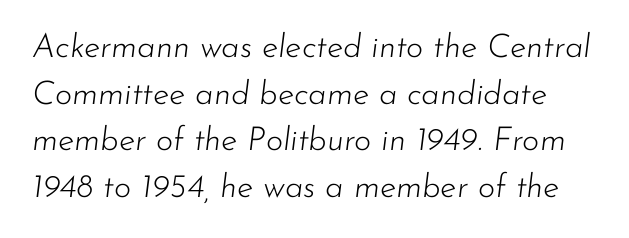
The image shows 33 px light type, italic (leaning right); set normal line spacing (1.41x), normal letter spacing, not underlined; low stroke contrast and a small x-height.
